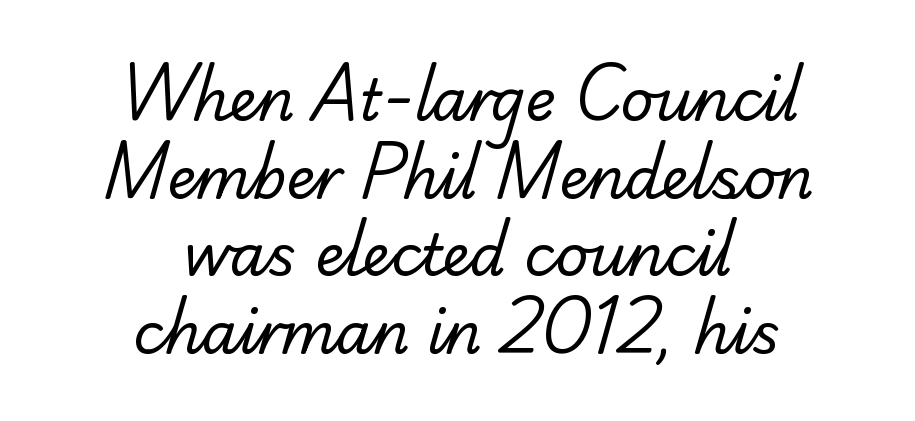
Q: Is the text bold? A: No.
Q: Is the typeface a serif or a sans-serif typeface? A: Serif.
Q: Is the text underlined? A: No.
Q: How is the paragraph aligned? A: Centered.
Q: Is the spacing between letters normal or unusually wide? A: Normal.
Q: Is the spacing between lines tight, normal or loose? A: Normal.
Q: Width (condensed, normal, or wide)? A: Normal.
Q: Stroke contrast? A: Low.
Q: x-height? A: Small.
Q: Monospaced? A: No.
